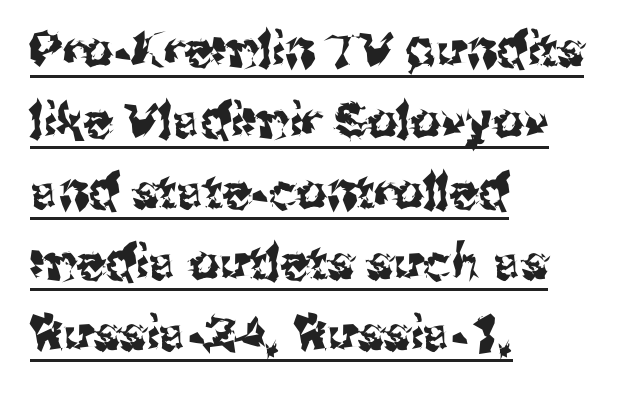
Does a line run under the words? Yes, clearly. Normally led — the rows are evenly, conventionally spaced. Serif or sans? Sans — the stroke terminals are bare. Do the letters lean? They stand straight. Character widths vary here, with narrow letters taking less room than wide ones. Reading down the block, your eye returns to a fixed left position each line.
